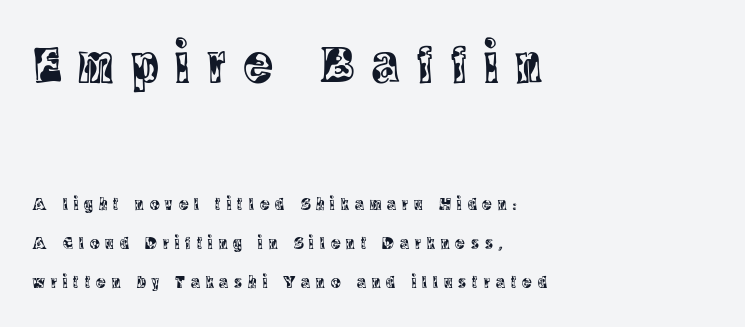
Q: Is the text italic (slanted)? A: No, it is upright.
Q: Is the typeface a serif or a sans-serif typeface? A: Serif.
Q: Is the text underlined? A: No.
Q: How is the paragraph aligned? A: Left-aligned.
Q: Is the spacing between letters normal or unusually wide? A: Unusually wide.
Q: Is the spacing between lines tight, normal or loose? A: Loose.
Q: Which block of text is set in a larger size, the first (top) or the second (bottom)? A: The first (top) one.
Q: Width (condensed, normal, or wide)? A: Condensed.
Q: x-height? A: Large.
Q: Monospaced? A: No.
